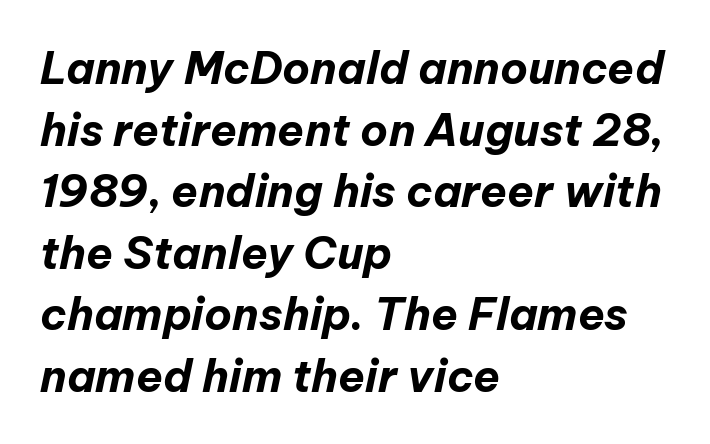
{"italic": "yes", "lean": "right", "slant_degrees": 12, "bold": "yes", "weight": "bold", "width": "normal", "stroke_contrast": "low", "x_height": "medium", "monospaced": "no", "underline": "no", "align": "left", "line_spacing": "normal", "line_spacing_ratio": 1.4, "letter_spacing": "normal", "letter_spacing_em": 0.0, "glyph_px": 44}
